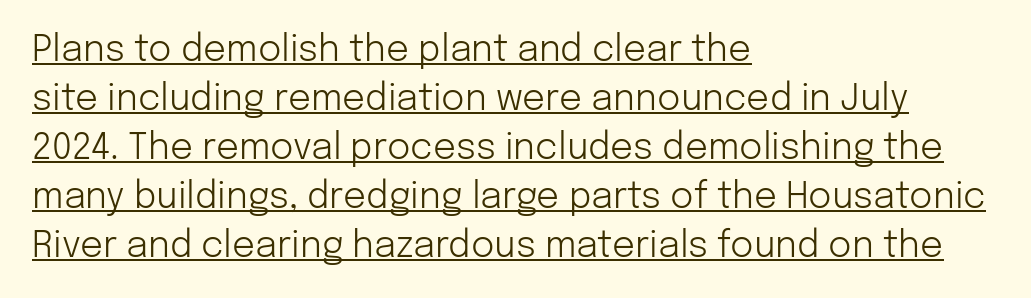
{"serif": "no", "italic": "no", "bold": "no", "weight": "light", "width": "normal", "stroke_contrast": "low", "x_height": "medium", "monospaced": "no", "underline": "yes", "align": "left", "line_spacing": "normal", "line_spacing_ratio": 1.36, "letter_spacing": "normal", "letter_spacing_em": 0.0, "glyph_px": 36}
